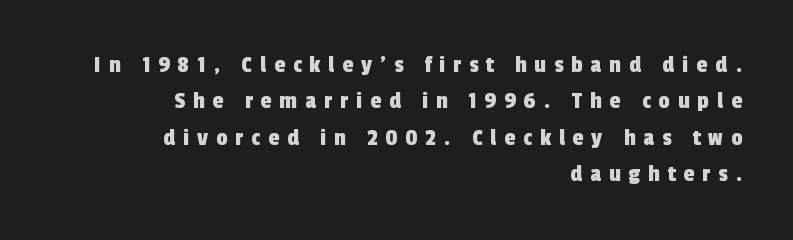
Type without underlining. Every row of glyphs terminates at an identical x-position on the right. The vertical gap from one line to the next is medium. Substantial extra tracking has been applied to these lines.
